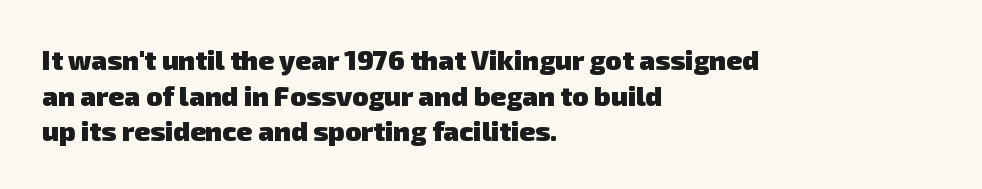
{"bold": "yes", "underline": "no", "align": "left", "line_spacing": "normal", "line_spacing_ratio": 1.32, "letter_spacing": "normal", "letter_spacing_em": 0.0, "glyph_px": 27}
